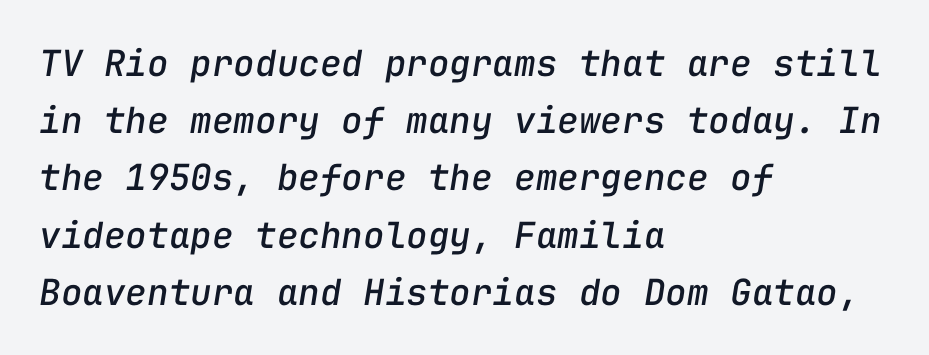
Descenders are the only things crossing below the line. Each letter, wide or thin by design, is forced into the same width here. Default kerning and tracking; the words read as compact shapes. The whole block is typeset with a tilt.
